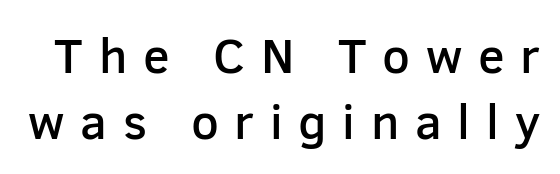
Q: Is the text bold? A: Semi-bold.
Q: Is the text italic (slanted)? A: No, it is upright.
Q: Is the typeface a serif or a sans-serif typeface? A: Sans-serif.
Q: Is the text underlined? A: No.
Q: Is the spacing between letters normal or unusually wide? A: Unusually wide.
Q: Is the spacing between lines tight, normal or loose? A: Normal.
Q: Width (condensed, normal, or wide)? A: Normal.
Q: Stroke contrast? A: Low.
Q: x-height? A: Medium.
Q: Monospaced? A: No.
